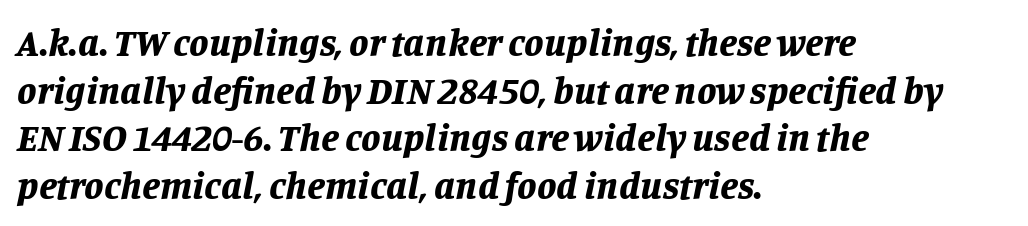
Between one letter and the next there's only the usual sliver of space. The face used here is proportionally spaced, like ordinary book or web type. These lines stack with their left ends in a neat column. The foot of each line stays bare and open. The whole block is typeset with a tilt.
